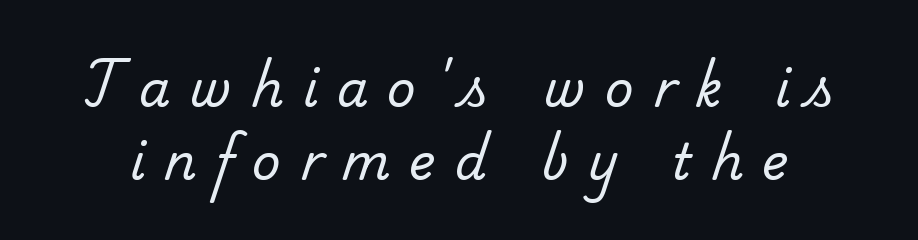
The image shows 50 px regular-weight serif type; set normal line spacing (1.47x), unusually wide letter spacing (+0.38 em), not underlined; low stroke contrast and a small x-height.
